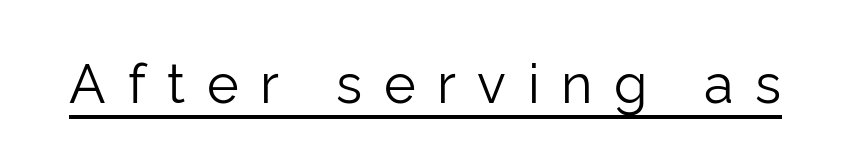
The image shows 54 px light sans-serif type, upright; set unusually wide letter spacing (+0.4 em), underlined; low stroke contrast and a medium x-height.
